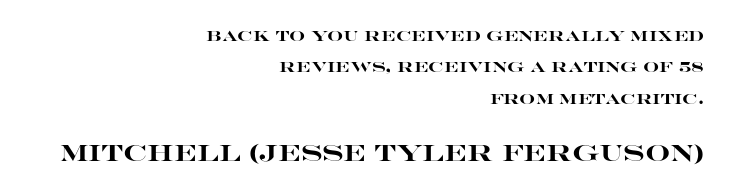
The image shows 22 px bold type, upright; set right-aligned, loose line spacing (2.24x), normal letter spacing, not underlined; the second (bottom) block is 1.57x larger.
